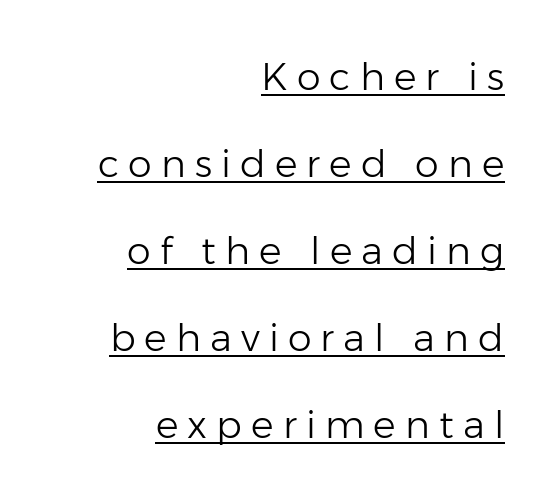
{"serif": "no", "italic": "no", "bold": "no", "weight": "light", "width": "normal", "stroke_contrast": "low", "x_height": "medium", "monospaced": "no", "underline": "yes", "align": "right", "line_spacing": "loose", "line_spacing_ratio": 2.29, "letter_spacing": "wide", "letter_spacing_em": 0.24, "glyph_px": 38}
